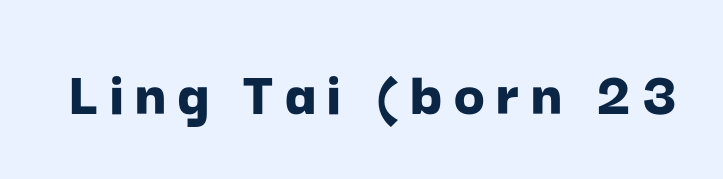
The image shows 64 px bold sans-serif type, upright; set not underlined; low stroke contrast and a medium x-height.
